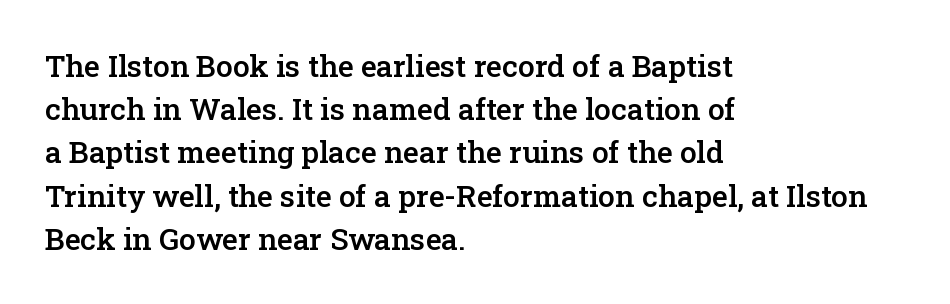
{"serif": "yes", "italic": "no", "bold": "semi", "weight": "semibold", "width": "normal", "stroke_contrast": "low", "x_height": "medium", "monospaced": "no", "underline": "no", "align": "left", "line_spacing": "normal", "line_spacing_ratio": 1.44, "letter_spacing": "normal", "letter_spacing_em": 0.0, "glyph_px": 30}
